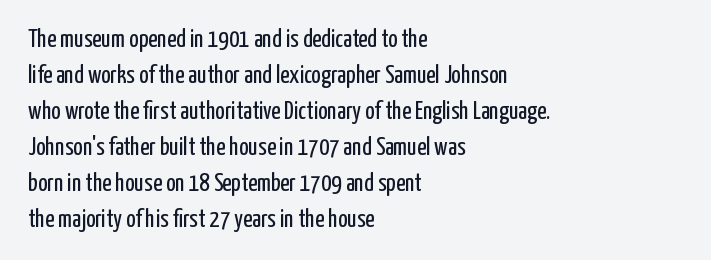
The rendering anchors every line to the left-hand side. Words appear dense and cohesive because spacing is normal. Does the leading feel generous? No, just average. A quiet, ordinary-to-light weight characterises the typeface.
